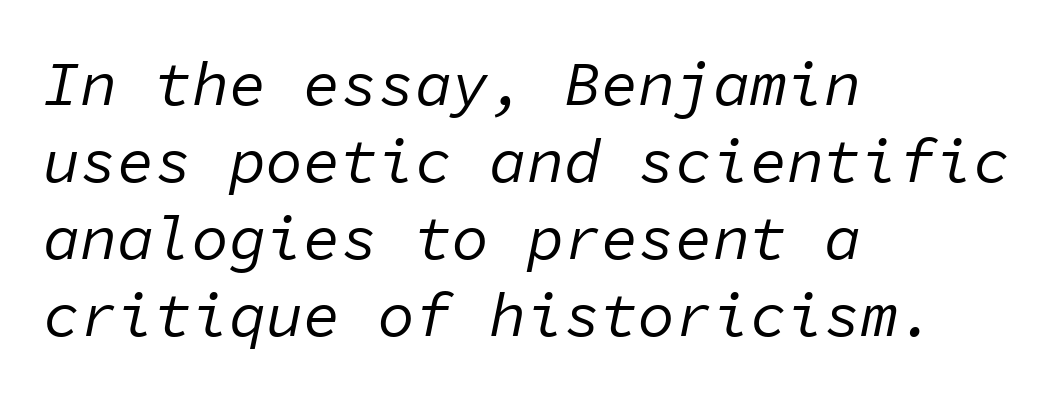
Caption: multi-line text, flush left, ragged right. When letters slant like this, we call the style italic. Letters rest on an invisible, unmarked baseline. Inter-character spacing is left at the font's built-in metrics. Fixed-width glyphs throughout — classic coding-font behaviour.
